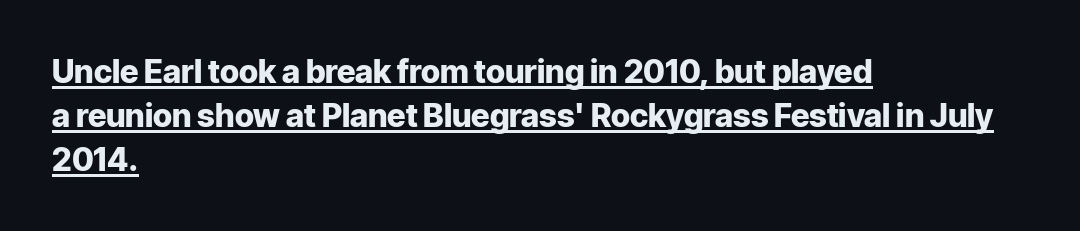
The image shows 32 px heavy sans-serif type, upright; set left-aligned, normal line spacing (1.37x), normal letter spacing, underlined; low stroke contrast and a medium x-height.
